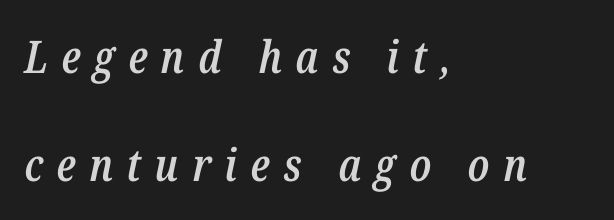
Glyph-to-glyph distance is far greater than everyday printed text. A bare baseline throughout the passage. The text block is weighted toward the left margin, trailing off unevenly rightward. Heft: intermediate — a semibold. The block of text is sparse from top to bottom, with ample space between rows.
